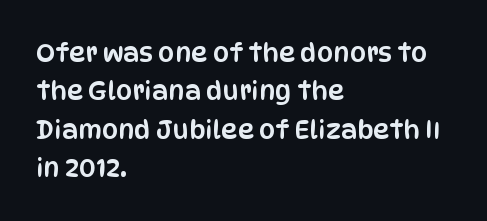
The image shows 26 px text type, upright; set left-aligned, normal line spacing (1.48x), normal letter spacing, not underlined.
